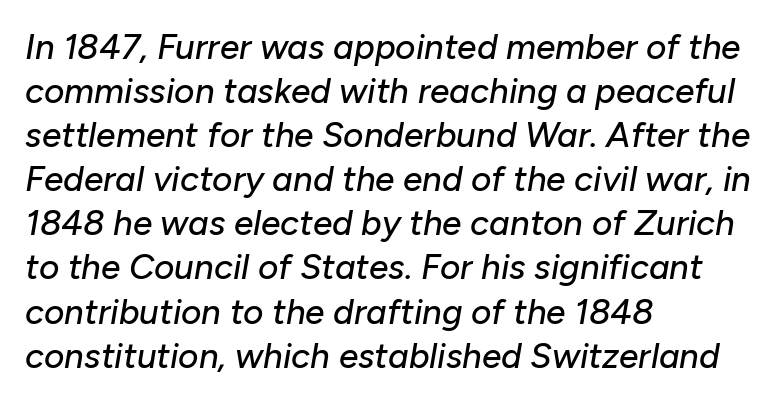
These lines were composed using italics. Each letter keeps its own natural width here, so spacing adapts to shape. Leftover space on each line is placed entirely after the last word. Just letters on the line, the space beneath them empty. The rendering keeps characters at their native spacing.
